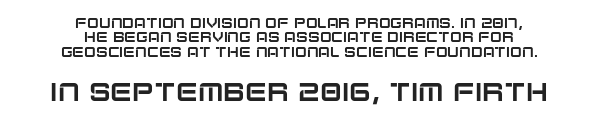
The image shows 26 px text type, upright; set centered, tight line spacing (1.03x), normal letter spacing, not underlined; the second (bottom) block is 1.86x larger.
